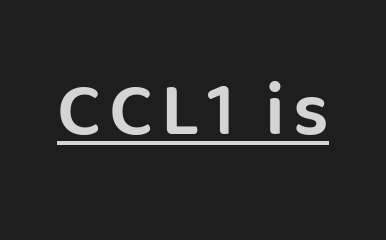
Is this a fixed-width face? No — the glyphs have proportional, varying widths. In terms of posture, this sample is upright. Type style note: lacks serifs. You can see a thin bar hugging the bottom of the glyphs.
